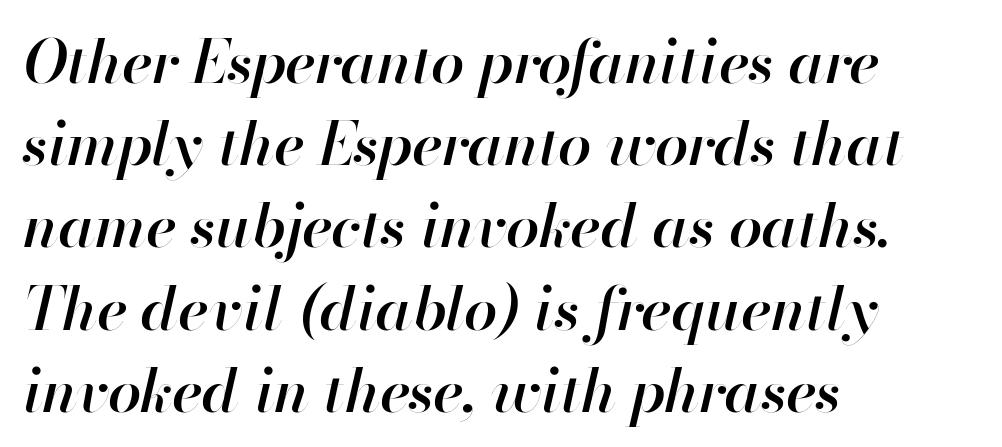
{"italic": "yes", "lean": "right", "slant_degrees": 13, "bold": "semi", "weight": "semibold", "width": "normal", "stroke_contrast": "high", "x_height": "small", "monospaced": "no", "underline": "no", "align": "left", "line_spacing": "normal", "line_spacing_ratio": 1.37, "letter_spacing": "normal", "letter_spacing_em": 0.0, "glyph_px": 60}
